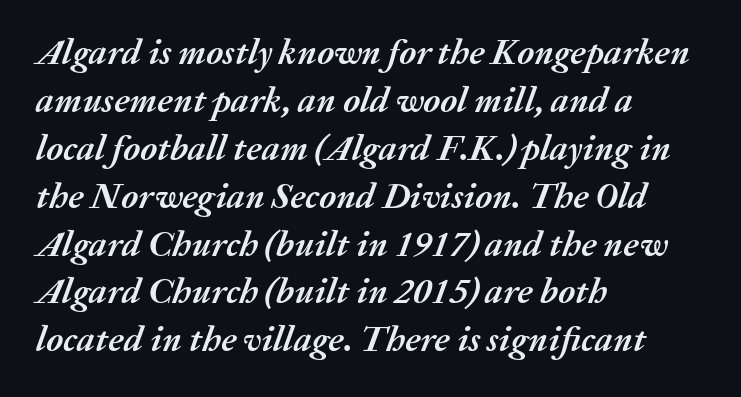
{"italic": "yes", "lean": "right", "slant_degrees": 20, "bold": "yes", "weight": "semibold", "width": "normal", "stroke_contrast": "medium", "x_height": "medium", "monospaced": "no", "underline": "no", "align": "left", "line_spacing": "normal", "line_spacing_ratio": 1.33, "letter_spacing": "normal", "letter_spacing_em": 0.0, "glyph_px": 36}
